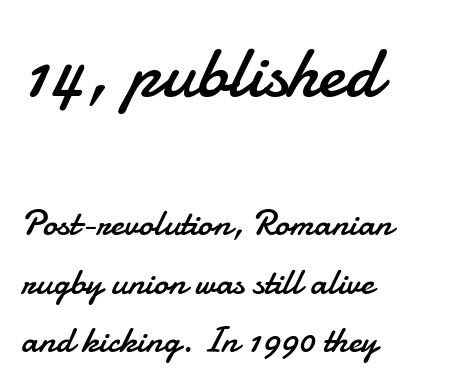
The line-height multiplier appears to be the usual default. The paragraph shown leans on its left margin. Is this a sans? Yes — the strokes have no serifs. Scale decreases going downward across the two blocks. The gap between lines stays unmarked.
